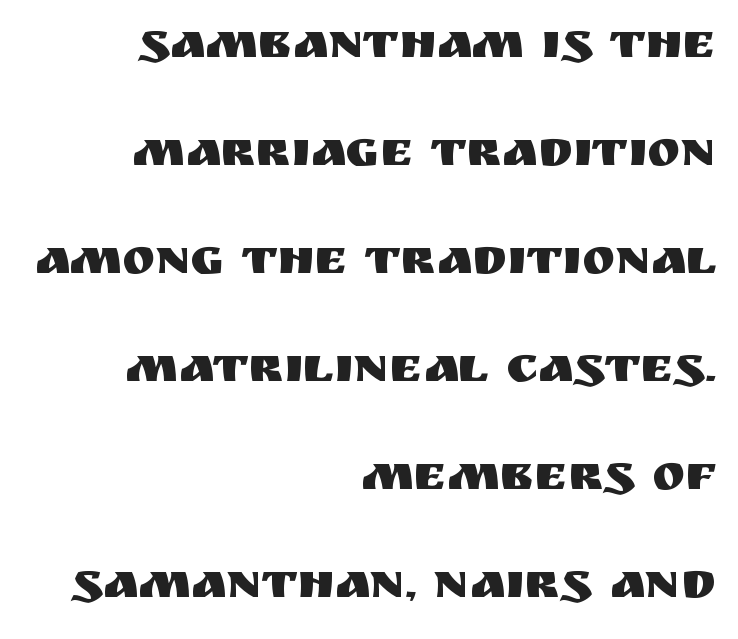
Q: Is the text italic (slanted)? A: No, it is upright.
Q: Is the typeface a serif or a sans-serif typeface? A: Sans-serif.
Q: Is the text underlined? A: No.
Q: How is the paragraph aligned? A: Right-aligned.
Q: Is the spacing between letters normal or unusually wide? A: Normal.
Q: Is the spacing between lines tight, normal or loose? A: Loose.
Q: Width (condensed, normal, or wide)? A: Normal.
Q: Stroke contrast? A: Medium.
Q: x-height? A: Large.
Q: Monospaced? A: No.
